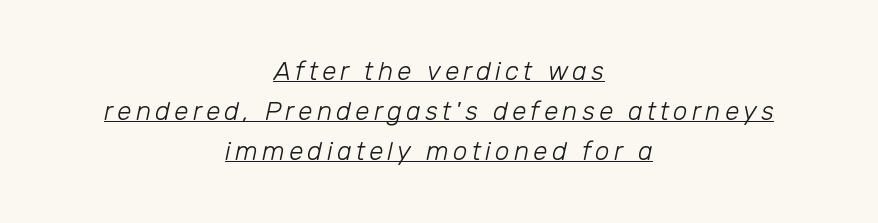
Reading down the block, each line starts at a different indent, mirrored at its end. No letter is thick-stroked: the sample isn't bold. The passage shown leans; its letterforms are oblique. Underline: present.
